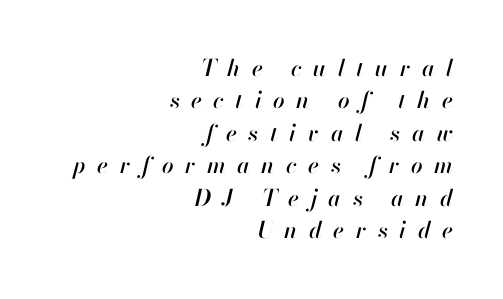
The image shows 23 px text type, italic (leaning right); set right-aligned, normal line spacing (1.41x), unusually wide letter spacing (+0.5 em), not underlined.
